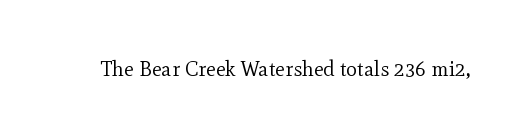
The image shows 21 px text type, upright; set normal letter spacing, not underlined.
